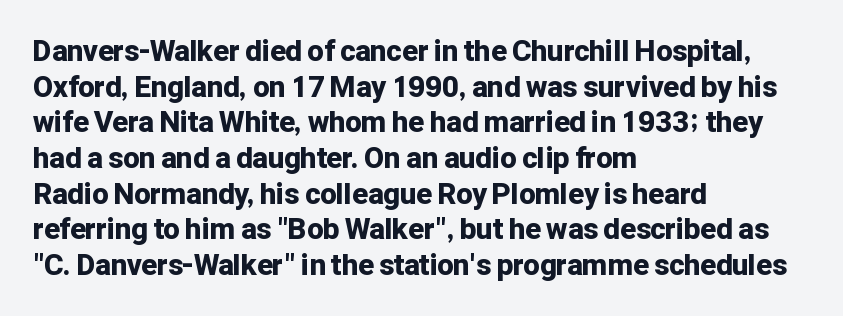
Q: Is the text bold? A: Yes.
Q: Is the text italic (slanted)? A: No, it is upright.
Q: Is the typeface a serif or a sans-serif typeface? A: Sans-serif.
Q: Is the text underlined? A: No.
Q: How is the paragraph aligned? A: Left-aligned.
Q: Is the spacing between letters normal or unusually wide? A: Normal.
Q: Width (condensed, normal, or wide)? A: Normal.
Q: Stroke contrast? A: Low.
Q: x-height? A: Medium.
Q: Monospaced? A: No.
